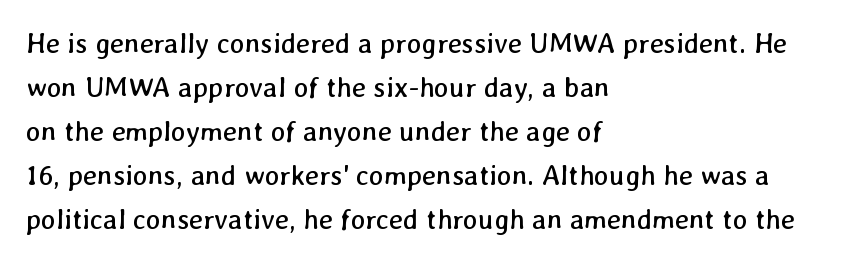
The rendering anchors every line to the left-hand side. Notice how descenders clear the ascenders below comfortably — that's standard leading. Words float on clear page, feet unadorned. The passage shown has conventional tracking throughout.
